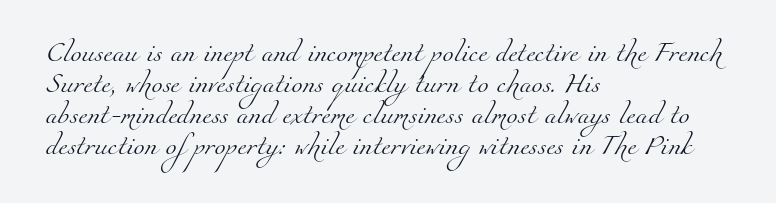
Lines of text with bare space underneath. The vertical gap from one line to the next is medium. Horizontal alignment here is leftward, the default for most running prose. Students, note that the glyphs here touch the page at normal intervals. This reads as an unemphasized weight, regular at the heaviest.
